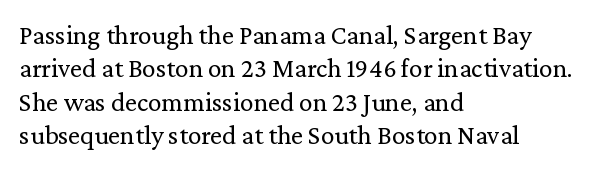
No letter is thick-stroked: the sample isn't bold. This rendering leaves character spacing at its baseline value. A bare baseline throughout the passage. Line beginnings align vertically; line endings do not. This sample uses an upright cut, with every glyph sitting square on the baseline.
